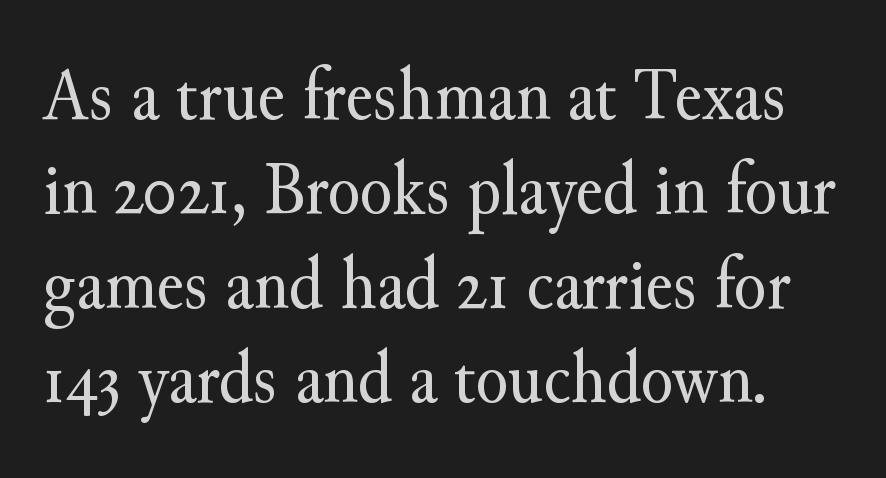
{"serif": "yes", "italic": "no", "bold": "no", "weight": "regular", "width": "normal", "stroke_contrast": "medium", "x_height": "small", "monospaced": "no", "underline": "no", "line_spacing": "normal", "line_spacing_ratio": 1.26, "letter_spacing": "normal", "letter_spacing_em": 0.0, "glyph_px": 75}
